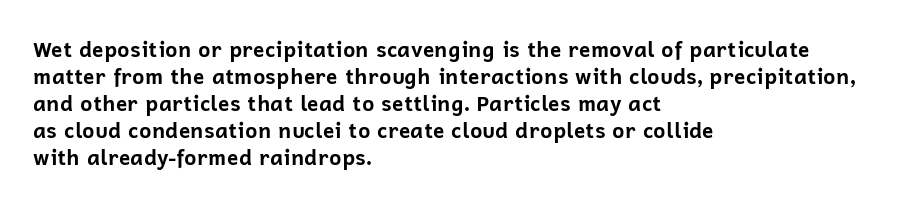
Q: Is the text bold? A: Yes.
Q: Is the text italic (slanted)? A: No, it is upright.
Q: Is the text underlined? A: No.
Q: How is the paragraph aligned? A: Left-aligned.
Q: Is the spacing between letters normal or unusually wide? A: Normal.
Q: Is the spacing between lines tight, normal or loose? A: Normal.
